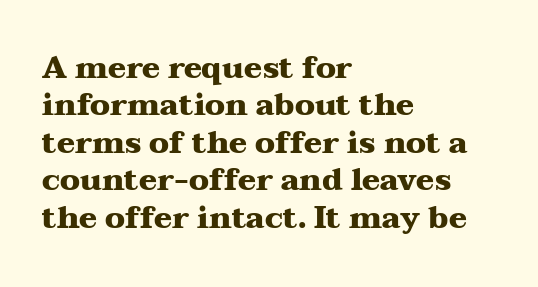
{"serif": "yes", "italic": "no", "bold": "yes", "weight": "heavy", "width": "wide", "stroke_contrast": "medium", "x_height": "medium", "monospaced": "no", "underline": "no", "align": "left", "line_spacing": "normal", "line_spacing_ratio": 1.25, "letter_spacing": "normal", "letter_spacing_em": 0.0, "glyph_px": 30}
